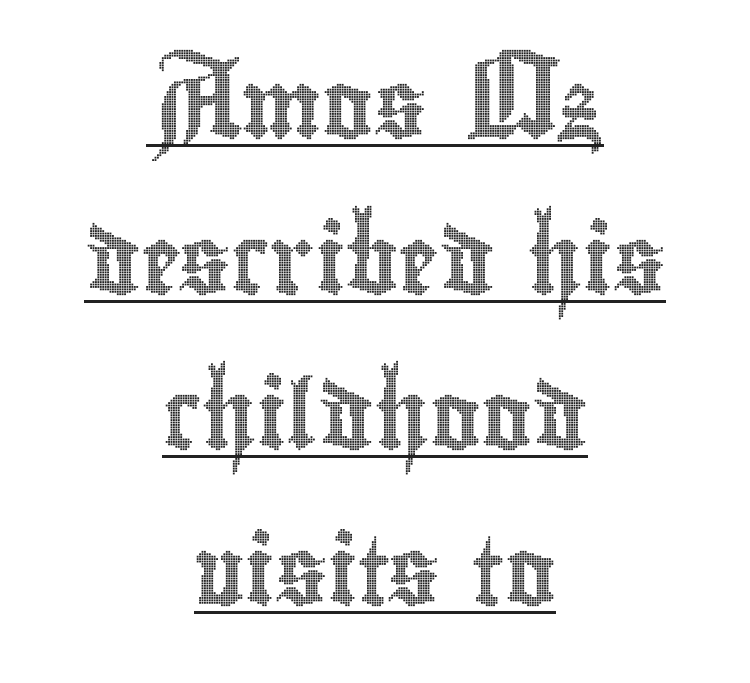
{"italic": "no", "width": "condensed", "x_height": "small", "monospaced": "no", "underline": "yes", "align": "center", "line_spacing": "loose", "line_spacing_ratio": 2.29, "letter_spacing": "normal", "letter_spacing_em": 0.0, "glyph_px": 68}
